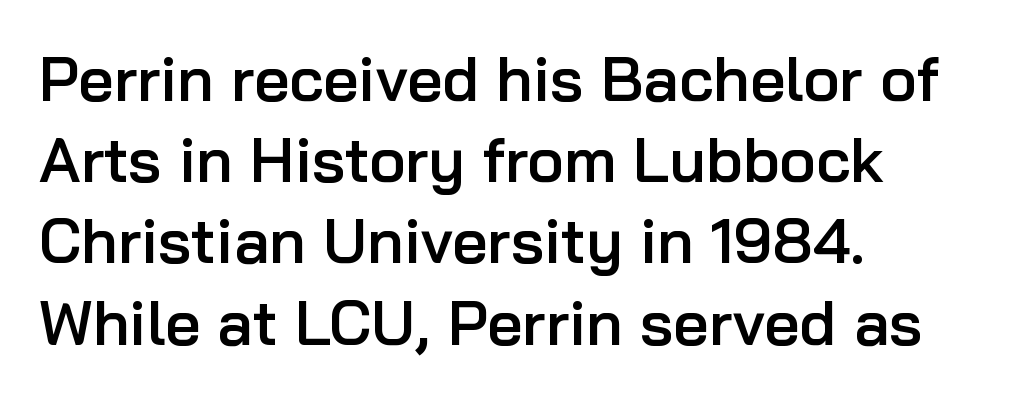
The image shows 62 px semibold sans-serif type, upright; set left-aligned, normal line spacing (1.31x), normal letter spacing, not underlined; low stroke contrast and a medium x-height.
